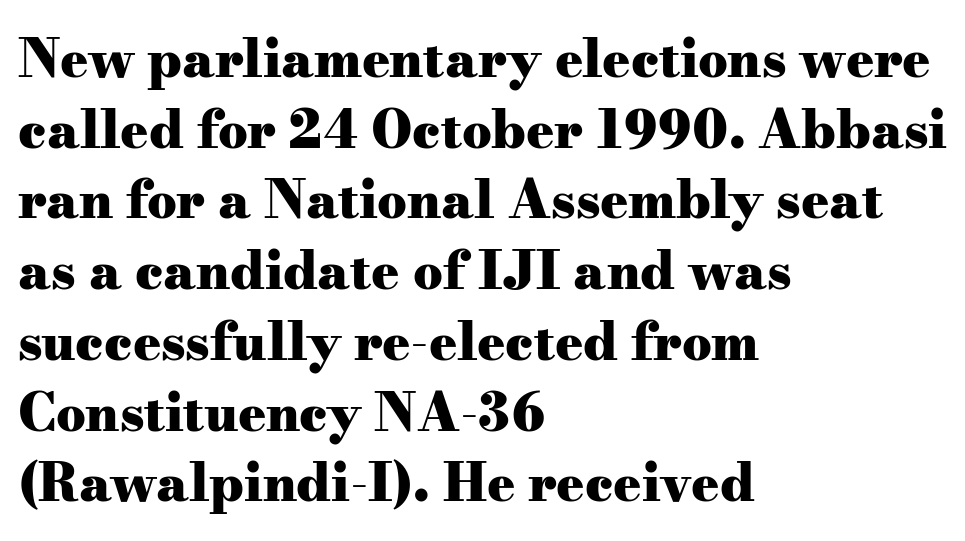
Q: Is the text bold? A: Yes.
Q: Is the text italic (slanted)? A: No, it is upright.
Q: Is the typeface a serif or a sans-serif typeface? A: Serif.
Q: Is the text underlined? A: No.
Q: How is the paragraph aligned? A: Left-aligned.
Q: Is the spacing between letters normal or unusually wide? A: Normal.
Q: Is the spacing between lines tight, normal or loose? A: Normal.
Q: Width (condensed, normal, or wide)? A: Wide.
Q: Stroke contrast? A: Medium.
Q: x-height? A: Small.
Q: Monospaced? A: No.
